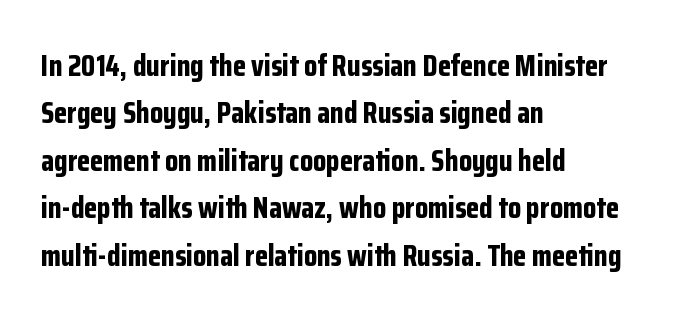
{"serif": "no", "italic": "no", "bold": "yes", "weight": "bold", "width": "condensed", "stroke_contrast": "low", "x_height": "medium", "monospaced": "no", "underline": "no", "align": "left", "line_spacing": "normal", "line_spacing_ratio": 1.58, "letter_spacing": "normal", "letter_spacing_em": 0.0, "glyph_px": 30}
